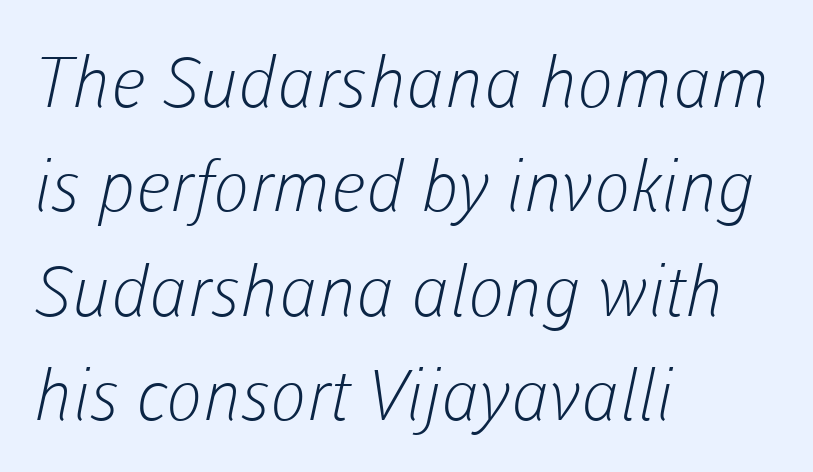
{"serif": "no", "bold": "no", "weight": "light", "width": "normal", "stroke_contrast": "low", "x_height": "medium", "monospaced": "no", "underline": "no", "align": "left", "line_spacing": "normal", "line_spacing_ratio": 1.49, "letter_spacing": "normal", "letter_spacing_em": 0.0, "glyph_px": 70}
